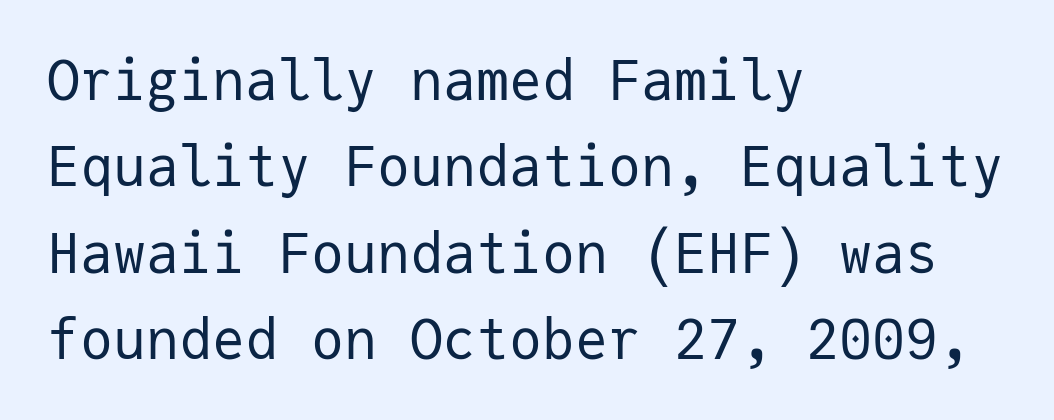
Q: Is the text bold? A: No.
Q: Is the text italic (slanted)? A: No, it is upright.
Q: Is the typeface a serif or a sans-serif typeface? A: Sans-serif.
Q: Is the text underlined? A: No.
Q: How is the paragraph aligned? A: Left-aligned.
Q: Is the spacing between letters normal or unusually wide? A: Normal.
Q: Is the spacing between lines tight, normal or loose? A: Normal.
Q: Width (condensed, normal, or wide)? A: Normal.
Q: Stroke contrast? A: Low.
Q: x-height? A: Medium.
Q: Monospaced? A: Yes.
